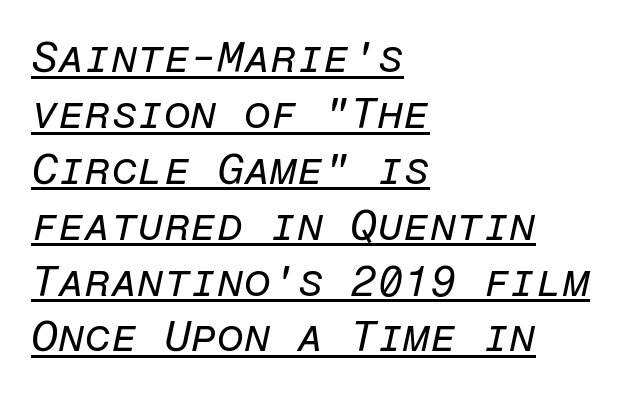
Q: Is the text bold? A: No.
Q: Is the text italic (slanted)? A: Yes, it leans right by about 12 degrees.
Q: Is the text underlined? A: Yes.
Q: How is the paragraph aligned? A: Left-aligned.
Q: Is the spacing between letters normal or unusually wide? A: Normal.
Q: Is the spacing between lines tight, normal or loose? A: Normal.
Q: Width (condensed, normal, or wide)? A: Normal.
Q: Stroke contrast? A: Low.
Q: x-height? A: Medium.
Q: Monospaced? A: Yes.
